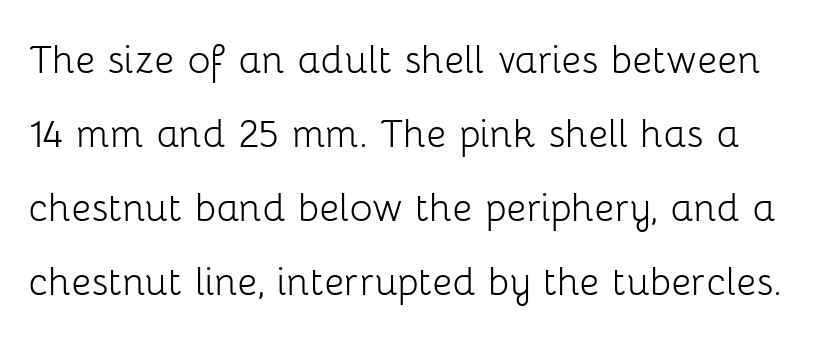
Q: Is the text bold? A: No.
Q: Is the text italic (slanted)? A: No, it is upright.
Q: Is the typeface a serif or a sans-serif typeface? A: Sans-serif.
Q: Is the text underlined? A: No.
Q: Is the spacing between letters normal or unusually wide? A: Normal.
Q: Is the spacing between lines tight, normal or loose? A: Normal.
Q: Width (condensed, normal, or wide)? A: Normal.
Q: Stroke contrast? A: Low.
Q: x-height? A: Medium.
Q: Monospaced? A: No.
